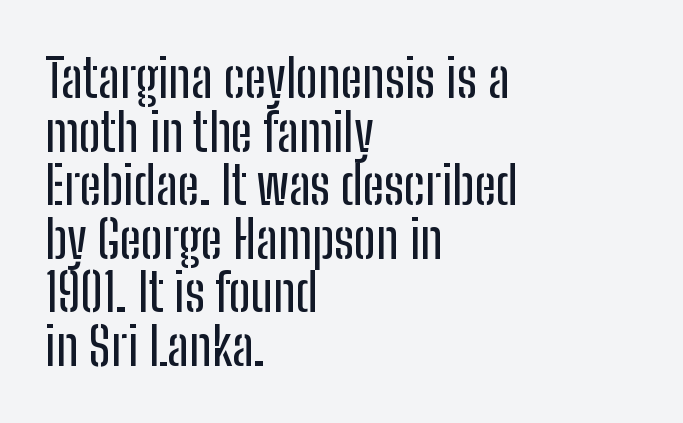
The paragraph has a hard left edge and a soft right edge. Type style note: lacks serifs. Just letters on the line, the space beneath them empty. If you measured baseline to baseline, you'd find a short distance. Inter-character spacing is left at the font's built-in metrics.
